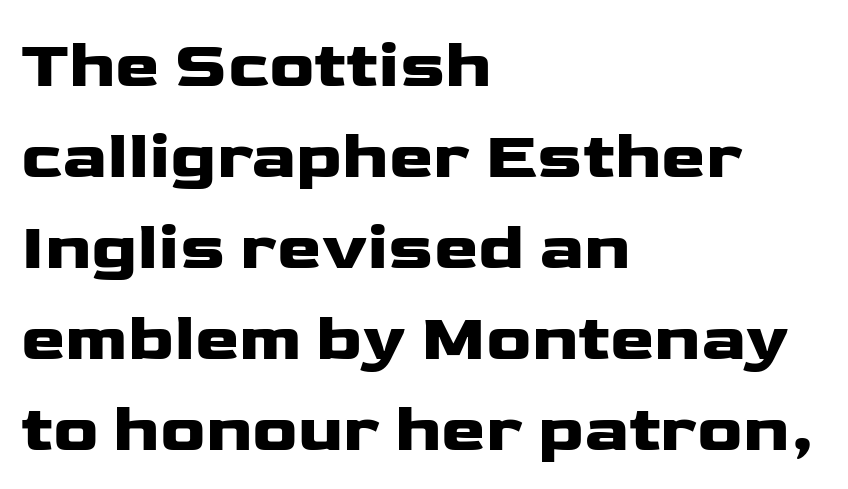
Tracking here is standard; glyphs follow each other at the usual distance. Any mark beneath the type? The region is blank. A typesetter would label this face a sans. Layout note: lines flush left. Normally led — the rows are evenly, conventionally spaced.
